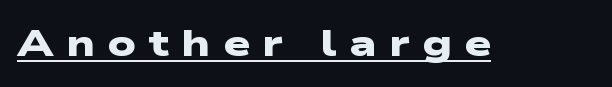
Q: Is the text bold? A: Yes.
Q: Is the typeface a serif or a sans-serif typeface? A: Sans-serif.
Q: Is the text underlined? A: Yes.
Q: Is the spacing between letters normal or unusually wide? A: Unusually wide.
Q: Width (condensed, normal, or wide)? A: Wide.
Q: Stroke contrast? A: Low.
Q: x-height? A: Medium.
Q: Monospaced? A: No.
